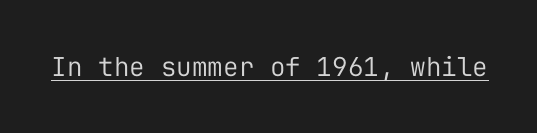
Q: Is the text bold? A: No.
Q: Is the text italic (slanted)? A: No, it is upright.
Q: Is the text underlined? A: Yes.
Q: Is the spacing between letters normal or unusually wide? A: Normal.
